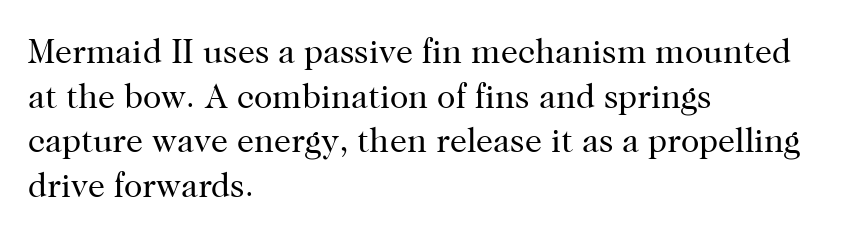
Q: Is the text bold? A: No.
Q: Is the text italic (slanted)? A: No, it is upright.
Q: Is the typeface a serif or a sans-serif typeface? A: Serif.
Q: Is the text underlined? A: No.
Q: How is the paragraph aligned? A: Left-aligned.
Q: Is the spacing between letters normal or unusually wide? A: Normal.
Q: Is the spacing between lines tight, normal or loose? A: Normal.
Q: Width (condensed, normal, or wide)? A: Normal.
Q: Stroke contrast? A: High.
Q: x-height? A: Medium.
Q: Monospaced? A: No.
